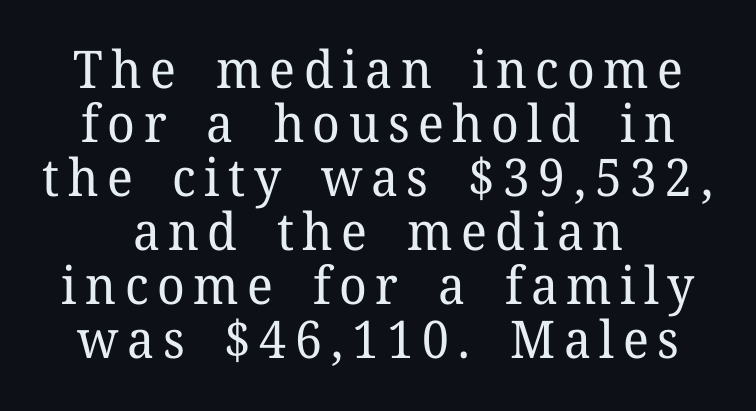
{"serif": "yes", "italic": "no", "bold": "no", "weight": "regular", "width": "normal", "stroke_contrast": "low", "x_height": "medium", "monospaced": "no", "underline": "no", "align": "center", "line_spacing": "tight", "line_spacing_ratio": 1.04, "glyph_px": 52}
